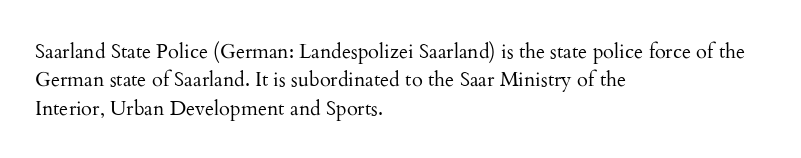
Q: Is the text bold? A: No.
Q: Is the text italic (slanted)? A: No, it is upright.
Q: Is the text underlined? A: No.
Q: How is the paragraph aligned? A: Left-aligned.
Q: Is the spacing between letters normal or unusually wide? A: Normal.
Q: Is the spacing between lines tight, normal or loose? A: Normal.
